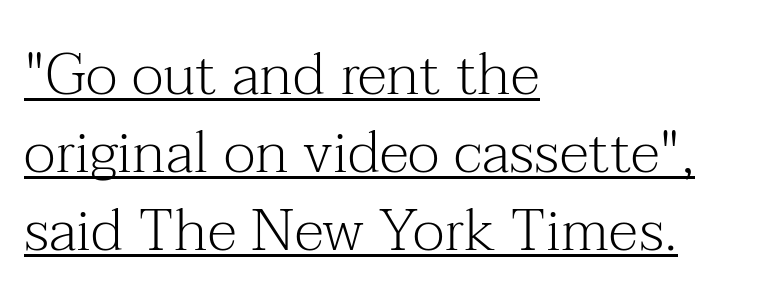
The image shows 59 px light serif type, upright; set left-aligned, normal line spacing (1.32x), normal letter spacing, underlined; medium stroke contrast and a medium x-height.
